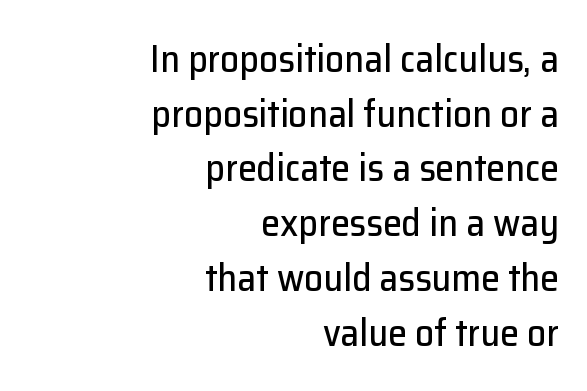
Q: Is the text italic (slanted)? A: No, it is upright.
Q: Is the typeface a serif or a sans-serif typeface? A: Sans-serif.
Q: Is the text underlined? A: No.
Q: How is the paragraph aligned? A: Right-aligned.
Q: Is the spacing between letters normal or unusually wide? A: Normal.
Q: Is the spacing between lines tight, normal or loose? A: Normal.
Q: Width (condensed, normal, or wide)? A: Normal.
Q: Stroke contrast? A: Low.
Q: x-height? A: Medium.
Q: Monospaced? A: No.
